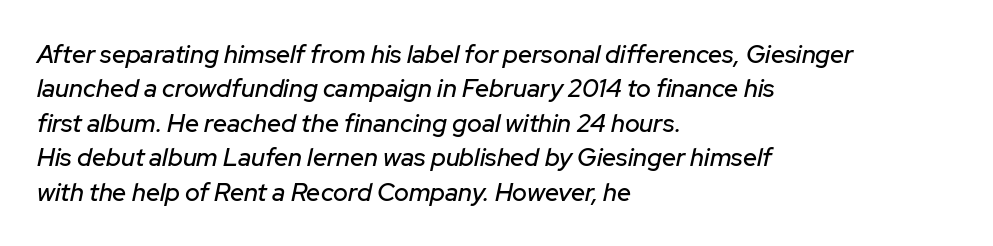
The image shows 25 px text type, italic (leaning right); set left-aligned, normal line spacing (1.38x), normal letter spacing, not underlined.
